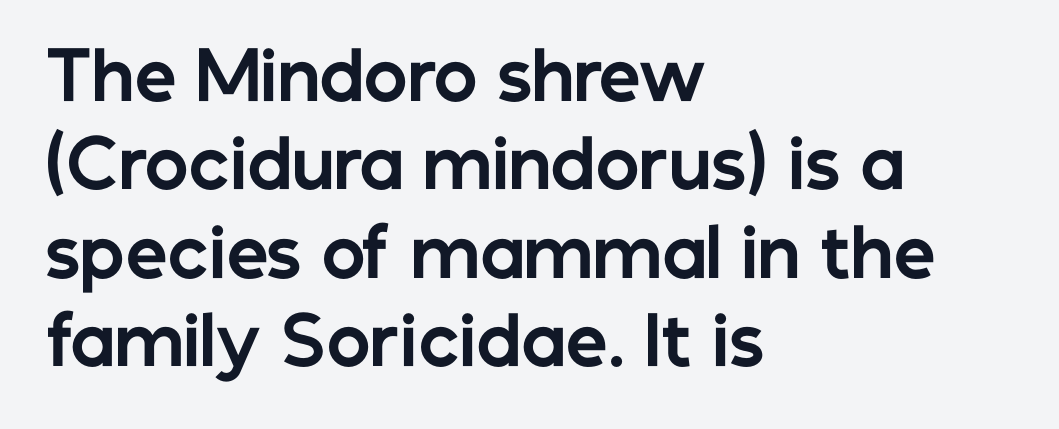
Q: Is the text bold? A: Yes.
Q: Is the text italic (slanted)? A: No, it is upright.
Q: Is the typeface a serif or a sans-serif typeface? A: Sans-serif.
Q: Is the text underlined? A: No.
Q: How is the paragraph aligned? A: Left-aligned.
Q: Is the spacing between letters normal or unusually wide? A: Normal.
Q: Is the spacing between lines tight, normal or loose? A: Normal.
Q: Width (condensed, normal, or wide)? A: Normal.
Q: Stroke contrast? A: Low.
Q: x-height? A: Medium.
Q: Monospaced? A: No.
